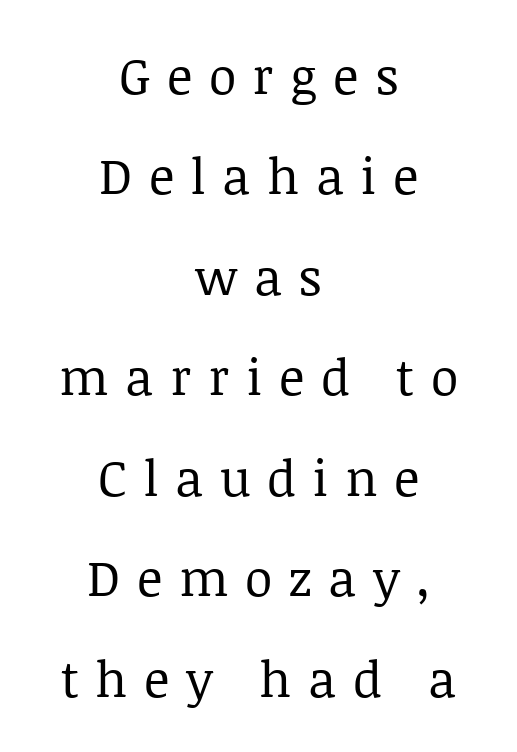
The image shows 50 px regular-weight serif type, upright; set centered, loose line spacing (2.01x), unusually wide letter spacing (+0.33 em), not underlined; low stroke contrast and a large x-height.
